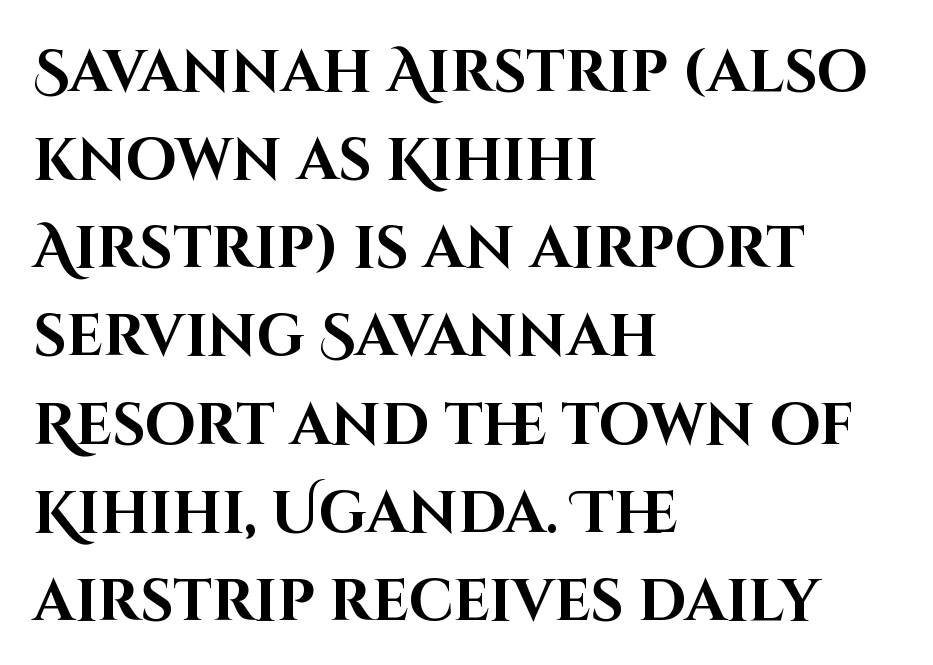
The line texture is even and compact thanks to regular tracking. This is roman type, the default non-slanted kind. Compared with a centered layout, this one pins lines to the left instead. Students, observe: this is what conventionally led text looks like.
